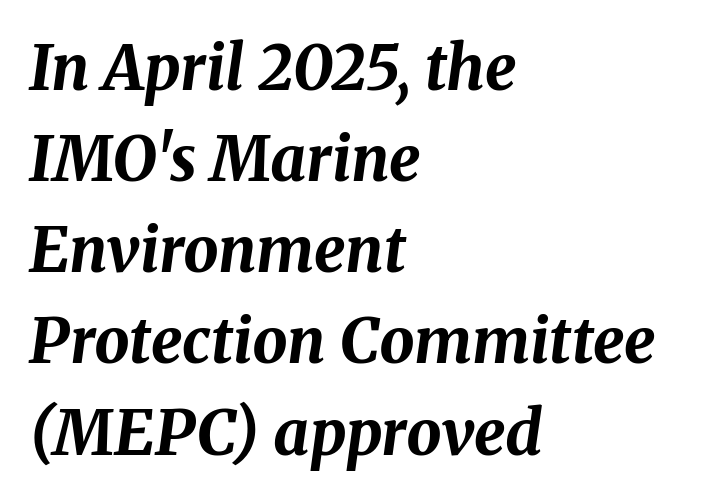
{"italic": "yes", "lean": "right", "slant_degrees": 8, "bold": "yes", "weight": "bold", "width": "normal", "stroke_contrast": "medium", "x_height": "medium", "monospaced": "no", "underline": "no", "align": "left", "line_spacing": "normal", "line_spacing_ratio": 1.47, "letter_spacing": "normal", "letter_spacing_em": 0.0, "glyph_px": 62}
